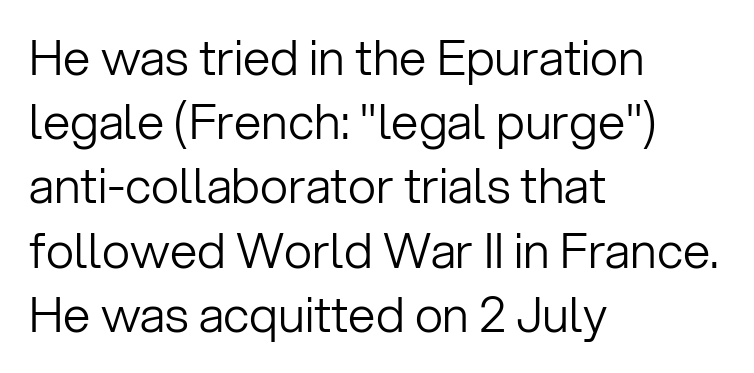
Q: Is the text bold? A: No.
Q: Is the text italic (slanted)? A: No, it is upright.
Q: Is the typeface a serif or a sans-serif typeface? A: Sans-serif.
Q: Is the text underlined? A: No.
Q: How is the paragraph aligned? A: Left-aligned.
Q: Is the spacing between letters normal or unusually wide? A: Normal.
Q: Is the spacing between lines tight, normal or loose? A: Normal.
Q: Width (condensed, normal, or wide)? A: Normal.
Q: Stroke contrast? A: Low.
Q: x-height? A: Medium.
Q: Monospaced? A: No.
